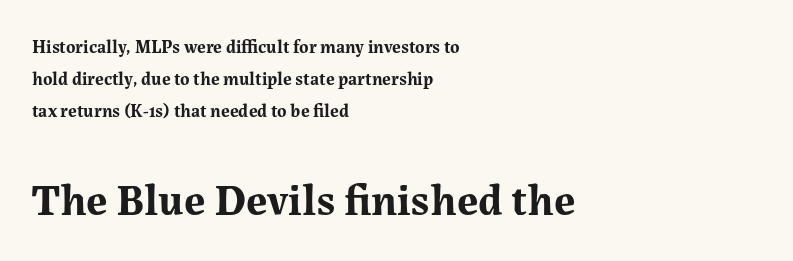
The image shows 44 px bold serif type, upright; set left-aligned, line spacing 1.79x, normal letter spacing, not underlined; the second (bottom) block is 2.44x larger; medium stroke contrast and a medium x-height.
